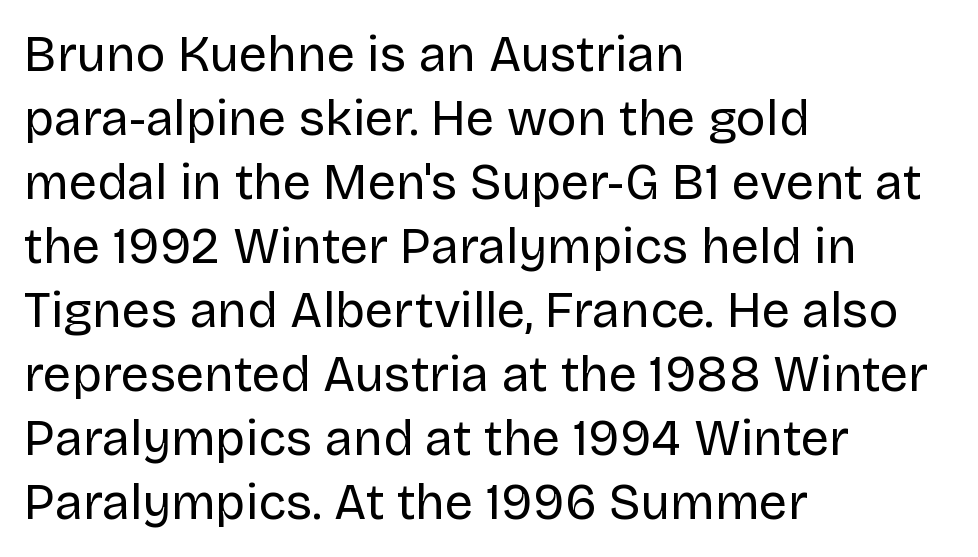
Q: Is the text bold? A: No.
Q: Is the text italic (slanted)? A: No, it is upright.
Q: Is the typeface a serif or a sans-serif typeface? A: Sans-serif.
Q: Is the text underlined? A: No.
Q: How is the paragraph aligned? A: Left-aligned.
Q: Is the spacing between letters normal or unusually wide? A: Normal.
Q: Is the spacing between lines tight, normal or loose? A: Normal.
Q: Width (condensed, normal, or wide)? A: Normal.
Q: Stroke contrast? A: Low.
Q: x-height? A: Large.
Q: Monospaced? A: No.
